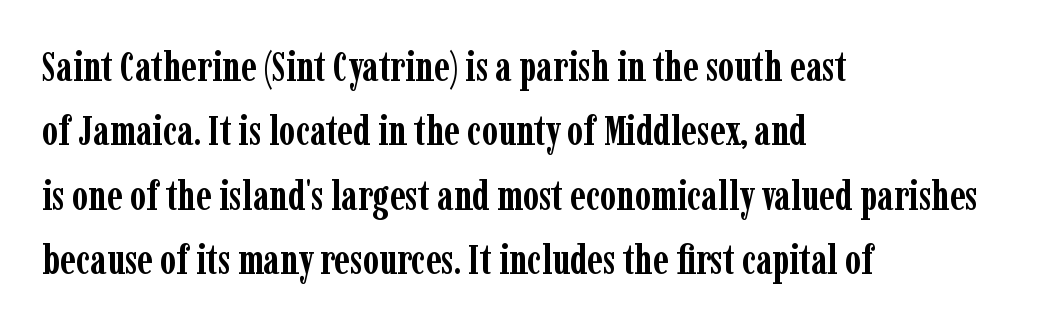
{"serif": "yes", "italic": "no", "bold": "yes", "weight": "semibold", "width": "condensed", "stroke_contrast": "low", "x_height": "medium", "monospaced": "no", "underline": "no", "align": "left", "line_spacing": "normal", "line_spacing_ratio": 1.57, "letter_spacing": "normal", "letter_spacing_em": 0.0, "glyph_px": 41}
